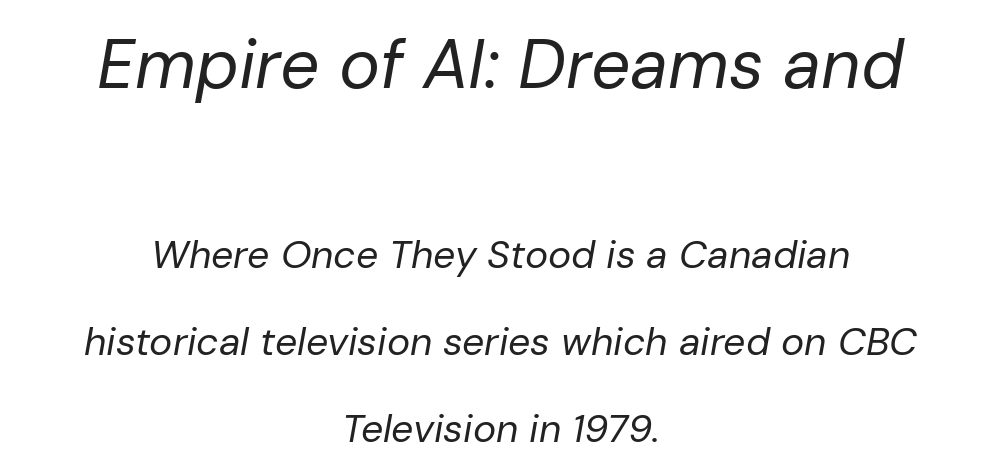
Q: Is the text bold? A: No.
Q: Is the text italic (slanted)? A: Yes, it leans right by about 10 degrees.
Q: Is the text underlined? A: No.
Q: How is the paragraph aligned? A: Centered.
Q: Is the spacing between letters normal or unusually wide? A: Normal.
Q: Is the spacing between lines tight, normal or loose? A: Loose.
Q: Which block of text is set in a larger size, the first (top) or the second (bottom)? A: The first (top) one.
Q: Width (condensed, normal, or wide)? A: Normal.
Q: Stroke contrast? A: Low.
Q: x-height? A: Medium.
Q: Monospaced? A: No.
